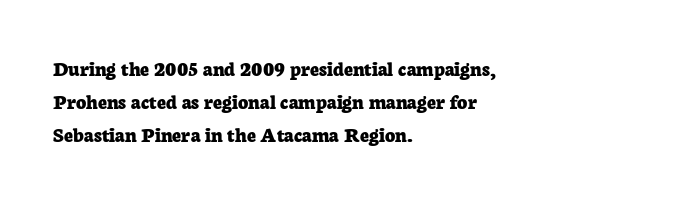
Q: Is the text bold? A: Yes.
Q: Is the text italic (slanted)? A: No, it is upright.
Q: Is the text underlined? A: No.
Q: How is the paragraph aligned? A: Left-aligned.
Q: Is the spacing between letters normal or unusually wide? A: Normal.
Q: Is the spacing between lines tight, normal or loose? A: Normal.
